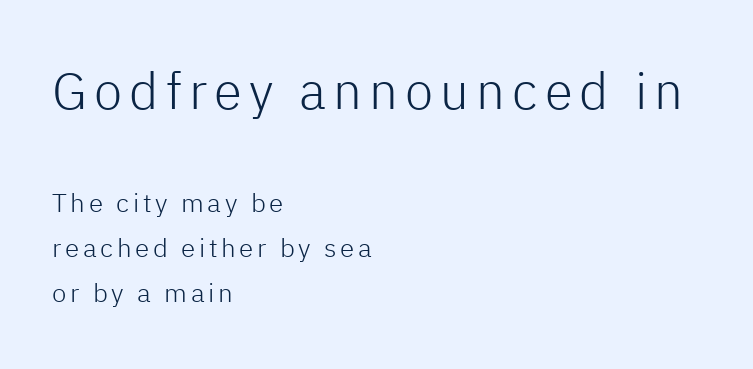
{"serif": "no", "italic": "no", "bold": "no", "weight": "light", "width": "normal", "stroke_contrast": "low", "x_height": "medium", "monospaced": "no", "underline": "no", "align": "left", "line_spacing_ratio": 1.74, "larger_block": "first", "size_ratio": 1.96, "glyph_px": 51}
